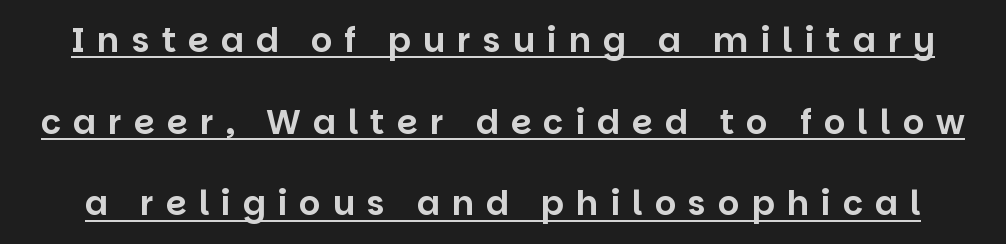
The letters advance in unequal steps, a hallmark of proportional type. The font family rendered here belongs to the sans-serif group. Notice the wide empty band between every row — that's loose leading. A typesetter would mark this as roman, not italic. Words appear elongated and porous because spacing is wide. You can see a thin bar hugging the bottom of the glyphs.
